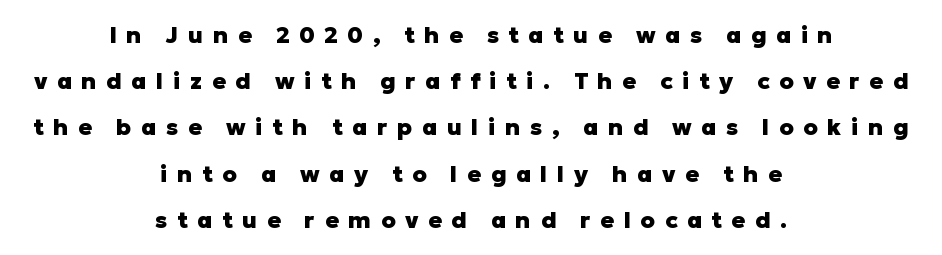
Q: Is the text bold? A: Yes.
Q: Is the text italic (slanted)? A: No, it is upright.
Q: Is the text underlined? A: No.
Q: How is the paragraph aligned? A: Centered.
Q: Is the spacing between letters normal or unusually wide? A: Unusually wide.
Q: Is the spacing between lines tight, normal or loose? A: Loose.
